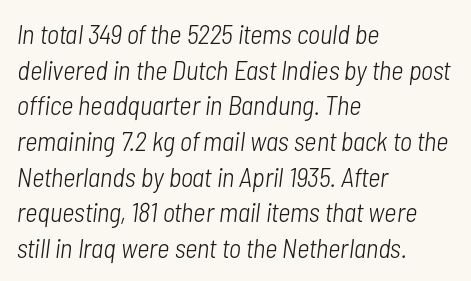
Honestly, there is no underline to notice here at all. Short note: letters normally spaced. Horizontal alignment here is leftward, the default for most running prose. Is there much room between lines? A standard amount, neither cramped nor airy. No heavy texture on the line: the type isn't bold. Does the lettering tilt? It does — this is italic.
